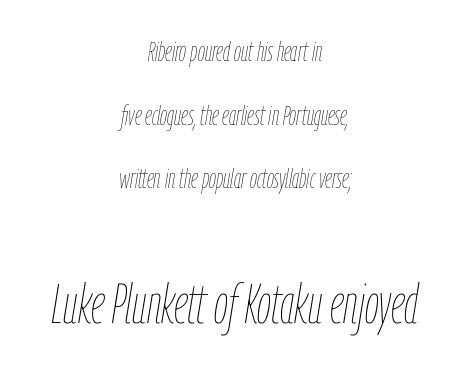
The image shows 56 px thin, condensed type, italic (leaning right); set centered, loose line spacing (2.27x), normal letter spacing, not underlined; the second (bottom) block is 2.0x larger; low stroke contrast and a medium x-height.
